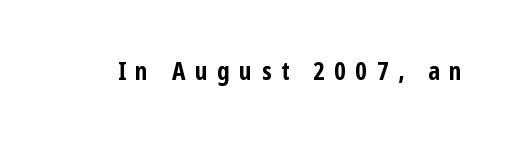
{"italic": "no", "bold": "yes", "underline": "no", "letter_spacing": "wide", "letter_spacing_em": 0.4, "glyph_px": 24}
